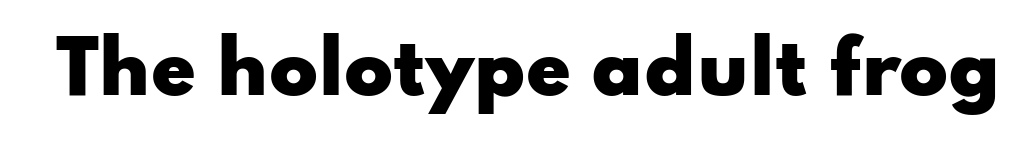
The image shows 72 px heavy, wide sans-serif type, upright; set normal letter spacing, not underlined; low stroke contrast and a small x-height.
